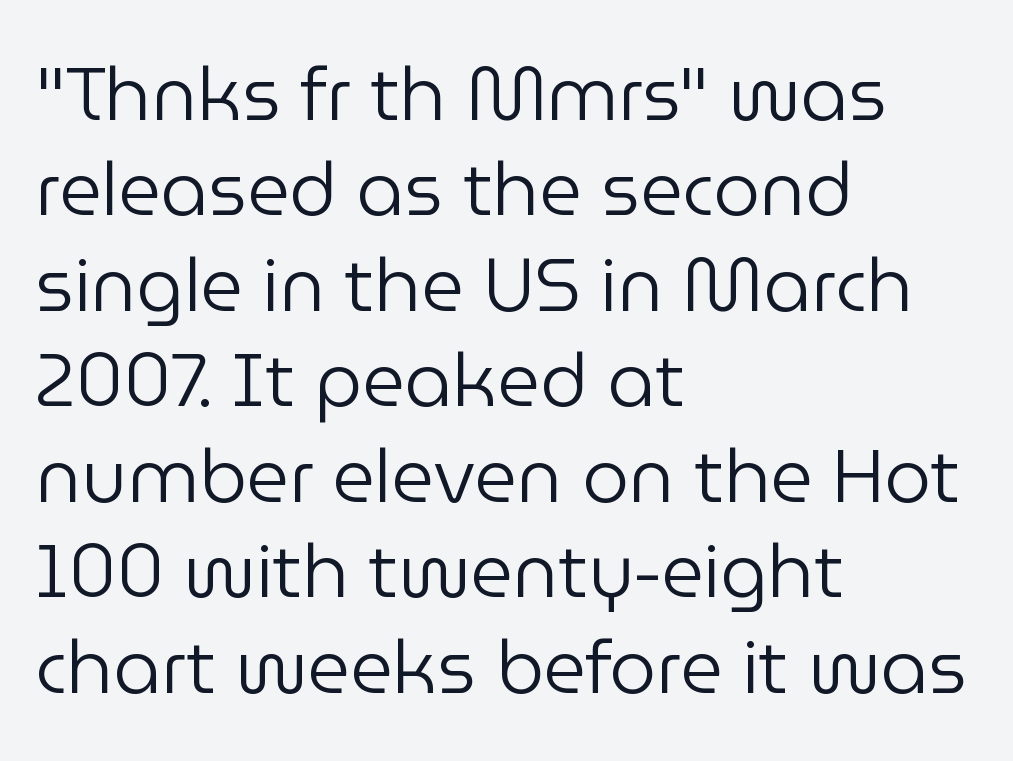
{"serif": "no", "italic": "no", "bold": "no", "weight": "regular", "width": "normal", "stroke_contrast": "low", "x_height": "medium", "monospaced": "no", "underline": "no", "align": "left", "line_spacing": "normal", "line_spacing_ratio": 1.29, "letter_spacing": "normal", "letter_spacing_em": 0.0, "glyph_px": 74}
